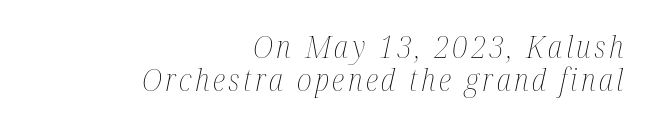
{"italic": "yes", "lean": "right", "slant_degrees": 12, "bold": "no", "weight": "thin", "width": "condensed", "stroke_contrast": "medium", "x_height": "medium", "monospaced": "no", "underline": "no", "align": "right", "line_spacing": "tight", "line_spacing_ratio": 1.07, "glyph_px": 31}
